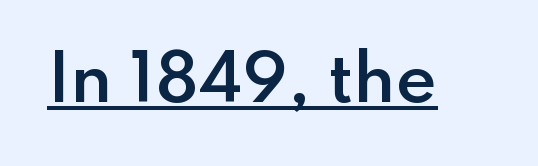
Its strokes are somewhat broadened, the hallmark of semibold type. Is there any slant? The stems are plumb. Glyph-to-glyph distance matches everyday printed text. This sample has the flowing, uneven cadence of proportional lettering.
